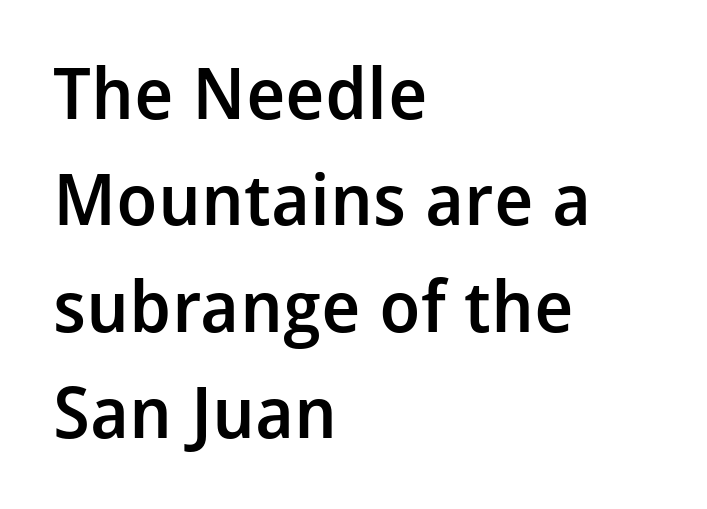
Nobody touched the tracking dial on this one. Descenders are the only things crossing below the line. Vertically, the passage feels balanced, rows spaced as you'd expect. The strokes are fattened partway — semibold, not bold. Stroke terminals: plain, sans-serif. The axis of the letterforms is exactly vertical.
